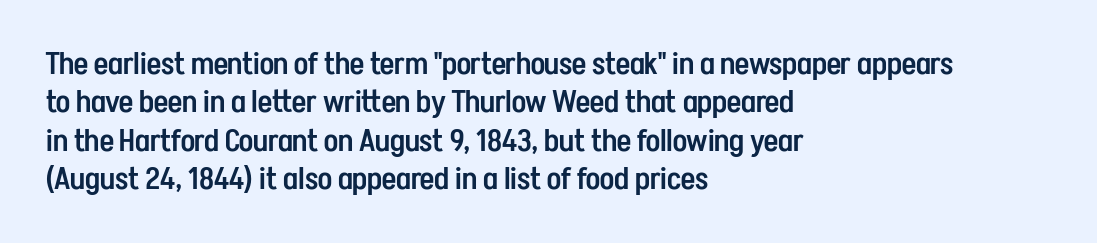
The image shows 31 px semibold, condensed sans-serif type, upright; set left-aligned, line spacing 1.24x, normal letter spacing, not underlined; low stroke contrast and a medium x-height.
